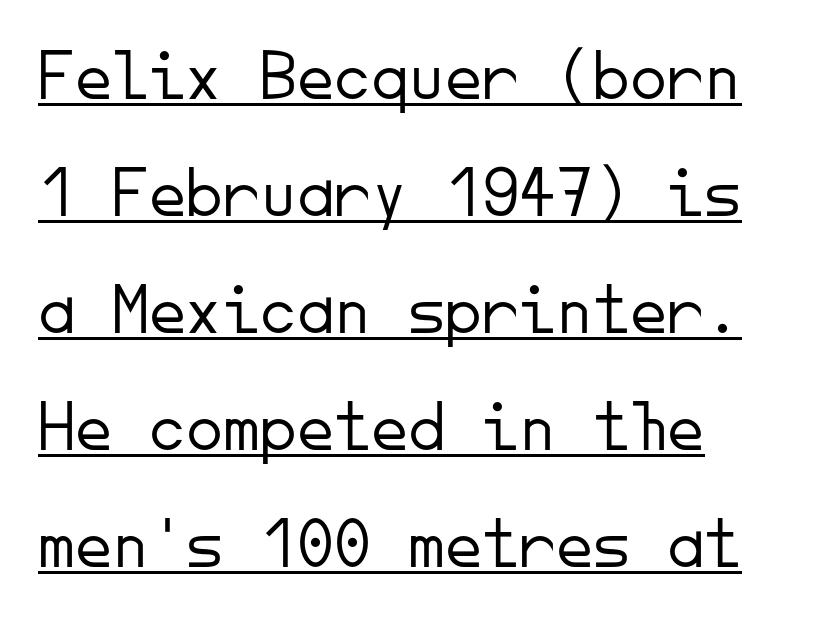
What decoration does the sample have? An underline. The line texture is even and compact thanks to regular tracking. A typesetter would mark this as roman, not italic. A typesetter would label this face a sans.
